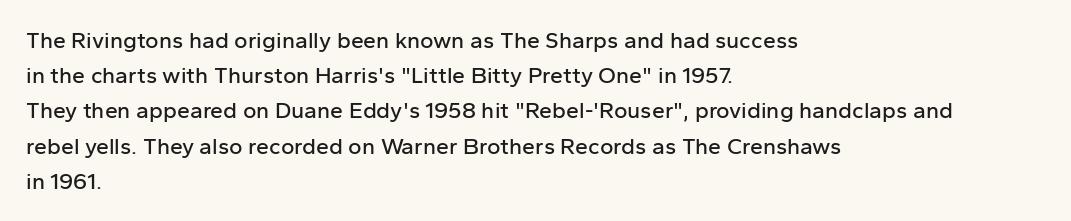
Q: Is the text italic (slanted)? A: No, it is upright.
Q: Is the text underlined? A: No.
Q: How is the paragraph aligned? A: Left-aligned.
Q: Is the spacing between letters normal or unusually wide? A: Normal.
Q: Is the spacing between lines tight, normal or loose? A: Normal.
